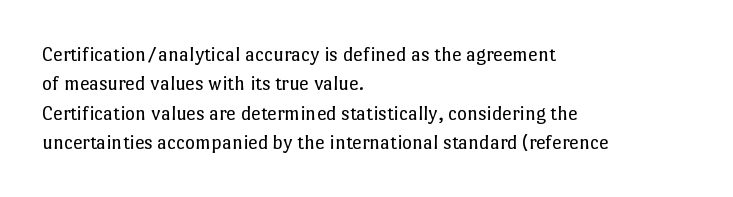
A clean baseline with only descenders dipping below it. If you drew a line through each stem, it would be perfectly vertical. Honestly, the row spacing looks completely unremarkable. Is this a heavy cut? Hardly; it is regular or lighter.
